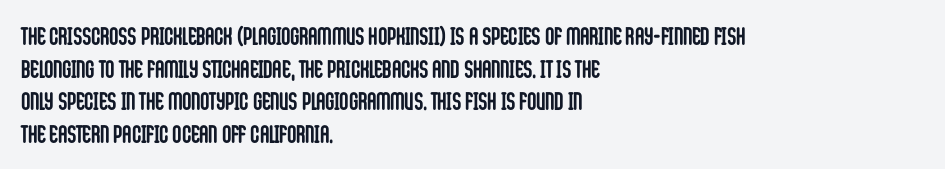
{"italic": "no", "bold": "yes", "underline": "no", "align": "left", "line_spacing": "normal", "line_spacing_ratio": 1.31, "letter_spacing": "normal", "letter_spacing_em": 0.0, "glyph_px": 25}
